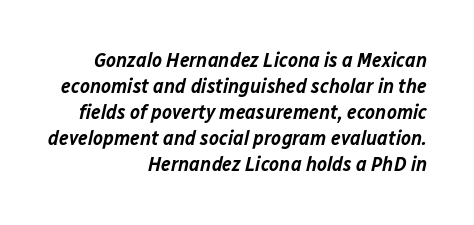
The image shows 21 px text type, italic (leaning right); set right-aligned, line spacing 1.24x, normal letter spacing, not underlined.
